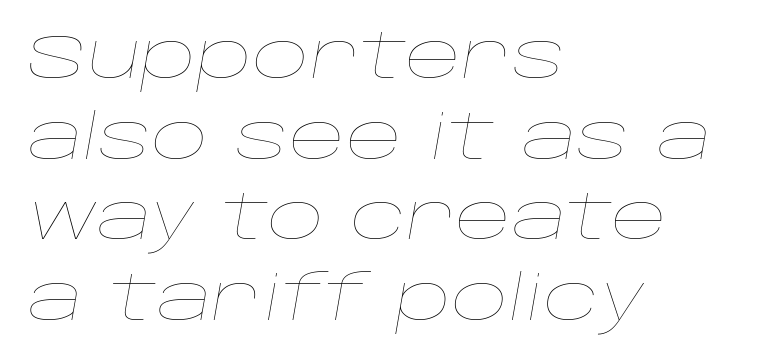
{"italic": "yes", "lean": "right", "slant_degrees": 10, "bold": "no", "weight": "thin", "width": "wide", "stroke_contrast": "low", "x_height": "large", "monospaced": "no", "underline": "no", "align": "left", "line_spacing": "normal", "line_spacing_ratio": 1.3, "letter_spacing": "normal", "letter_spacing_em": 0.0, "glyph_px": 62}
